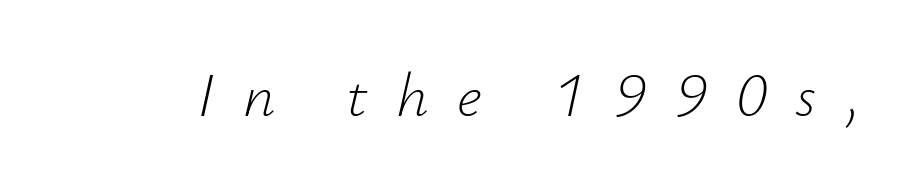
The image shows 63 px light type, italic (leaning right); set unusually wide letter spacing (+0.45 em), not underlined; low stroke contrast and a small x-height.
